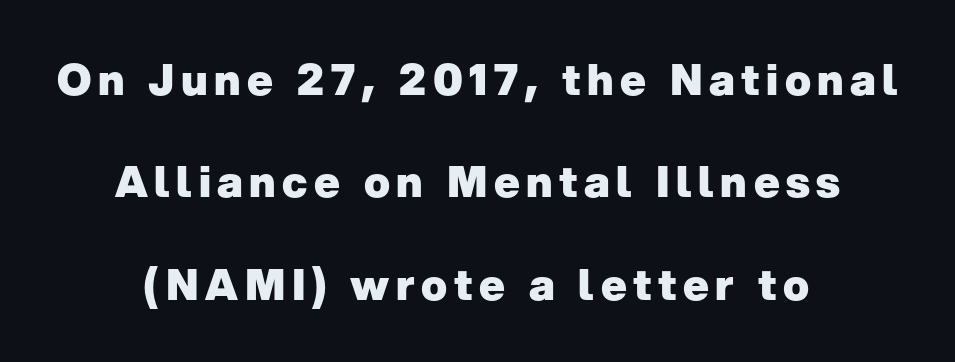
Q: Is the text bold? A: Yes.
Q: Is the text italic (slanted)? A: No, it is upright.
Q: Is the typeface a serif or a sans-serif typeface? A: Sans-serif.
Q: Is the text underlined? A: No.
Q: How is the paragraph aligned? A: Centered.
Q: Is the spacing between lines tight, normal or loose? A: Loose.
Q: Width (condensed, normal, or wide)? A: Normal.
Q: Stroke contrast? A: Low.
Q: x-height? A: Medium.
Q: Monospaced? A: No.
